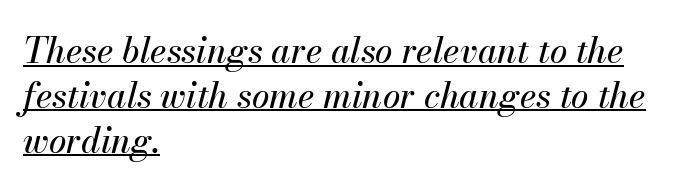
In terms of letterspacing, this is plain default setting. You can see a thin bar hugging the bottom of the glyphs. How would I describe the line gaps? Plain and ordinary. The font's italic variant was chosen for this text. The lines are quadded left. A typesetter would call this proportional, since set widths differ per character.
